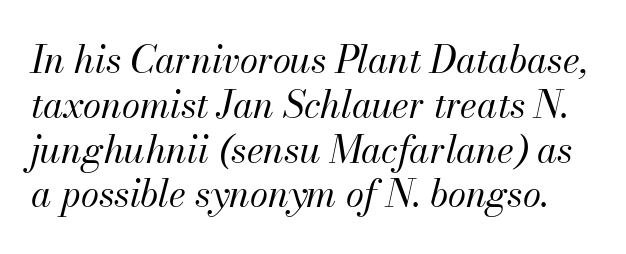
{"italic": "yes", "lean": "right", "slant_degrees": 13, "bold": "no", "weight": "regular", "width": "normal", "stroke_contrast": "medium", "x_height": "small", "monospaced": "no", "underline": "no", "line_spacing_ratio": 1.21, "letter_spacing": "normal", "letter_spacing_em": 0.0, "glyph_px": 37}
